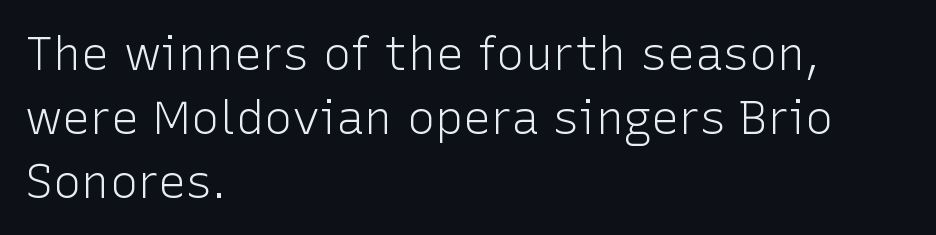
Q: Is the text bold? A: No.
Q: Is the text italic (slanted)? A: No, it is upright.
Q: Is the typeface a serif or a sans-serif typeface? A: Sans-serif.
Q: Is the text underlined? A: No.
Q: How is the paragraph aligned? A: Left-aligned.
Q: Is the spacing between letters normal or unusually wide? A: Normal.
Q: Is the spacing between lines tight, normal or loose? A: Normal.
Q: Width (condensed, normal, or wide)? A: Normal.
Q: Stroke contrast? A: Low.
Q: x-height? A: Medium.
Q: Monospaced? A: No.
